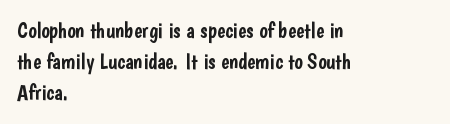
{"italic": "no", "underline": "no", "align": "left", "line_spacing": "normal", "line_spacing_ratio": 1.41, "letter_spacing": "normal", "letter_spacing_em": 0.0, "glyph_px": 22}
